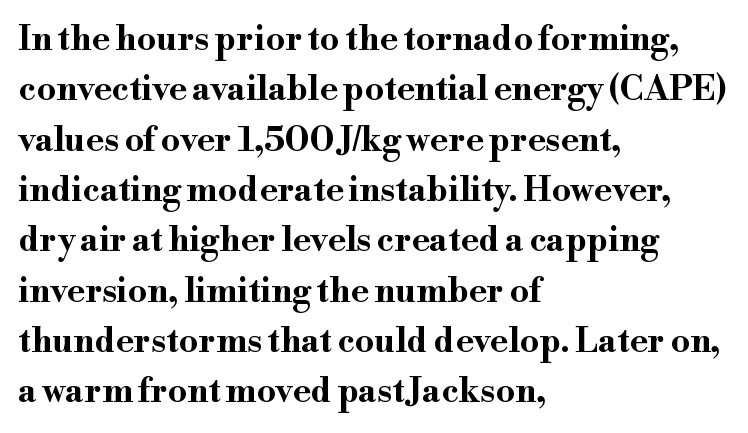
{"serif": "yes", "italic": "no", "bold": "yes", "weight": "bold", "width": "wide", "stroke_contrast": "high", "x_height": "small", "monospaced": "no", "underline": "no", "align": "left", "line_spacing": "normal", "line_spacing_ratio": 1.48, "letter_spacing": "normal", "letter_spacing_em": 0.0, "glyph_px": 34}
